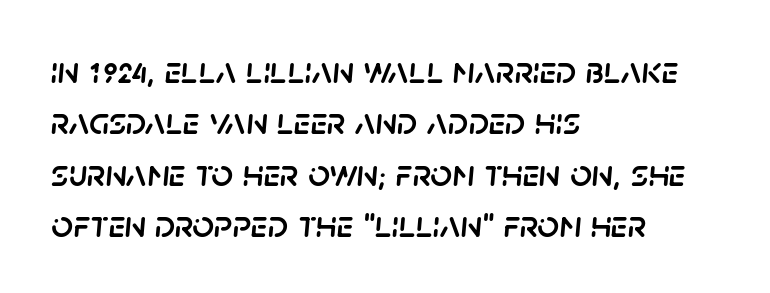
Q: Is the text italic (slanted)? A: Yes, it leans right by about 5 degrees.
Q: Is the text underlined? A: No.
Q: How is the paragraph aligned? A: Left-aligned.
Q: Is the spacing between letters normal or unusually wide? A: Normal.
Q: Is the spacing between lines tight, normal or loose? A: Normal.
Q: Width (condensed, normal, or wide)? A: Normal.
Q: Stroke contrast? A: Low.
Q: x-height? A: Large.
Q: Monospaced? A: No.
